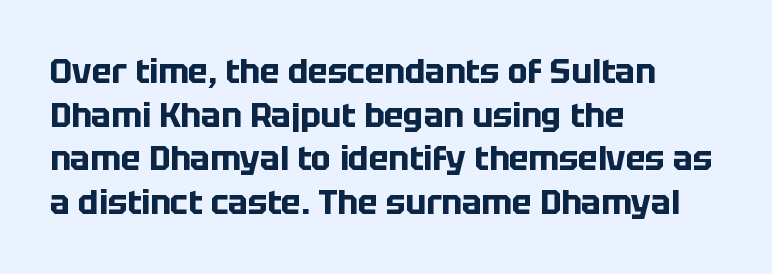
Q: Is the text bold? A: Yes.
Q: Is the text italic (slanted)? A: No, it is upright.
Q: Is the typeface a serif or a sans-serif typeface? A: Sans-serif.
Q: Is the text underlined? A: No.
Q: How is the paragraph aligned? A: Left-aligned.
Q: Is the spacing between letters normal or unusually wide? A: Normal.
Q: Is the spacing between lines tight, normal or loose? A: Normal.
Q: Width (condensed, normal, or wide)? A: Normal.
Q: Stroke contrast? A: Low.
Q: x-height? A: Large.
Q: Monospaced? A: No.
